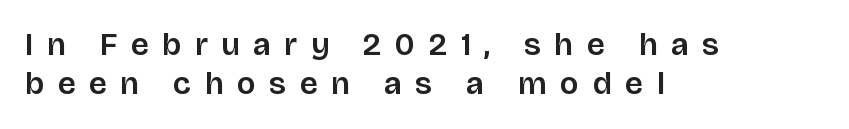
{"serif": "no", "italic": "no", "width": "normal", "stroke_contrast": "low", "x_height": "large", "monospaced": "no", "underline": "no", "align": "left", "line_spacing_ratio": 1.23, "letter_spacing": "wide", "letter_spacing_em": 0.43, "glyph_px": 32}
